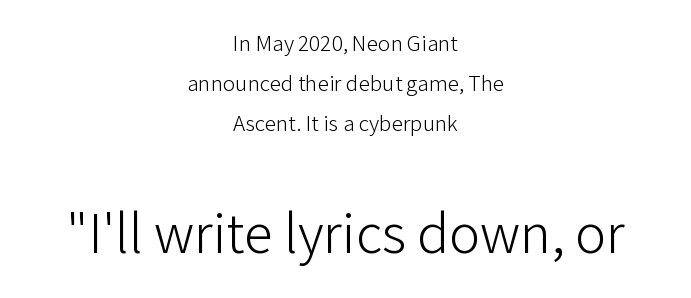
The image shows 58 px light sans-serif type, upright; set centered, line spacing 1.74x, normal letter spacing, not underlined; the second (bottom) block is 2.52x larger; low stroke contrast and a medium x-height.
